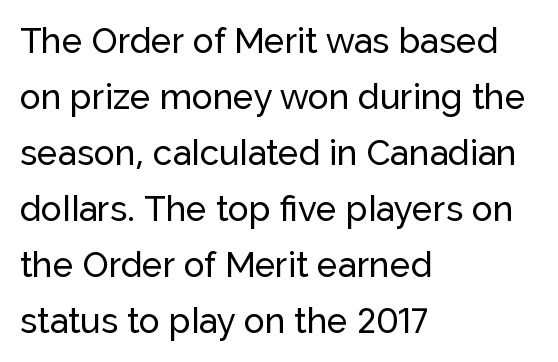
{"serif": "no", "italic": "no", "width": "normal", "stroke_contrast": "low", "x_height": "medium", "monospaced": "no", "underline": "no", "align": "left", "line_spacing": "normal", "line_spacing_ratio": 1.6, "letter_spacing": "normal", "letter_spacing_em": 0.0, "glyph_px": 35}
